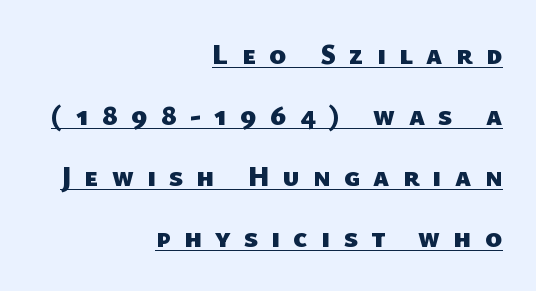
Q: Is the text bold? A: Yes.
Q: Is the typeface a serif or a sans-serif typeface? A: Sans-serif.
Q: Is the text underlined? A: Yes.
Q: How is the paragraph aligned? A: Right-aligned.
Q: Is the spacing between letters normal or unusually wide? A: Unusually wide.
Q: Is the spacing between lines tight, normal or loose? A: Loose.
Q: Width (condensed, normal, or wide)? A: Normal.
Q: Stroke contrast? A: Low.
Q: x-height? A: Medium.
Q: Monospaced? A: No.
